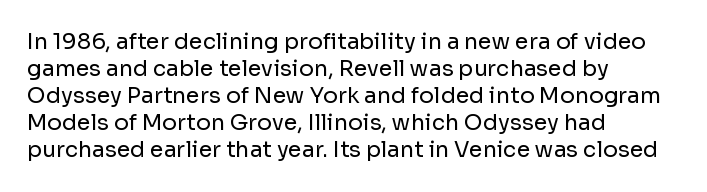
The image shows 22 px text type, upright; set left-aligned, line spacing 1.23x, normal letter spacing, not underlined.
